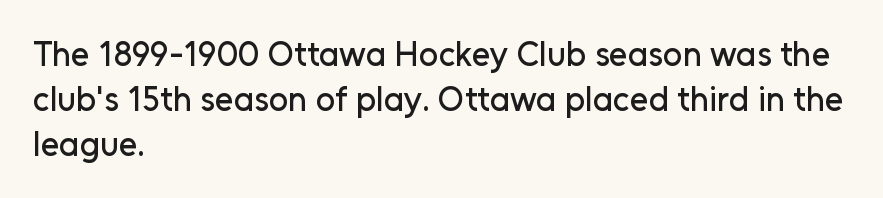
The image shows 34 px sans-serif type, upright; set left-aligned, normal line spacing (1.32x), normal letter spacing, not underlined; low stroke contrast and a medium x-height.
